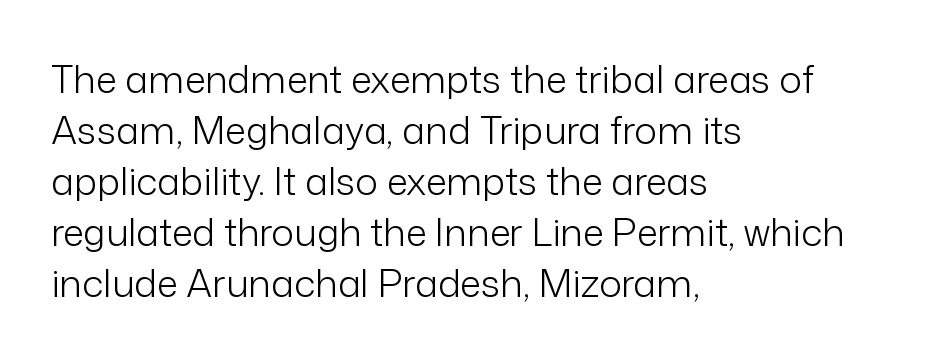
{"serif": "no", "italic": "no", "bold": "no", "weight": "light", "width": "normal", "stroke_contrast": "low", "x_height": "medium", "monospaced": "no", "underline": "no", "align": "left", "line_spacing": "normal", "line_spacing_ratio": 1.34, "letter_spacing": "normal", "letter_spacing_em": 0.0, "glyph_px": 38}
